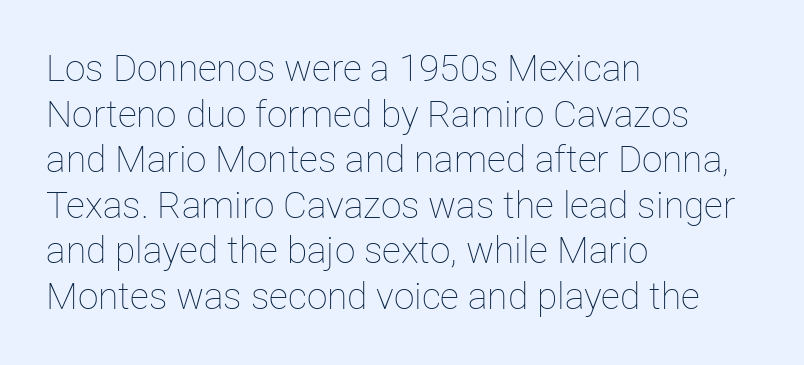
On a weight scale, this lands at 450 or below. Spacing between characters is what you'd get straight out of the box. Each letter keeps its own natural width here, so spacing adapts to shape. Words float on clear page, feet unadorned.
